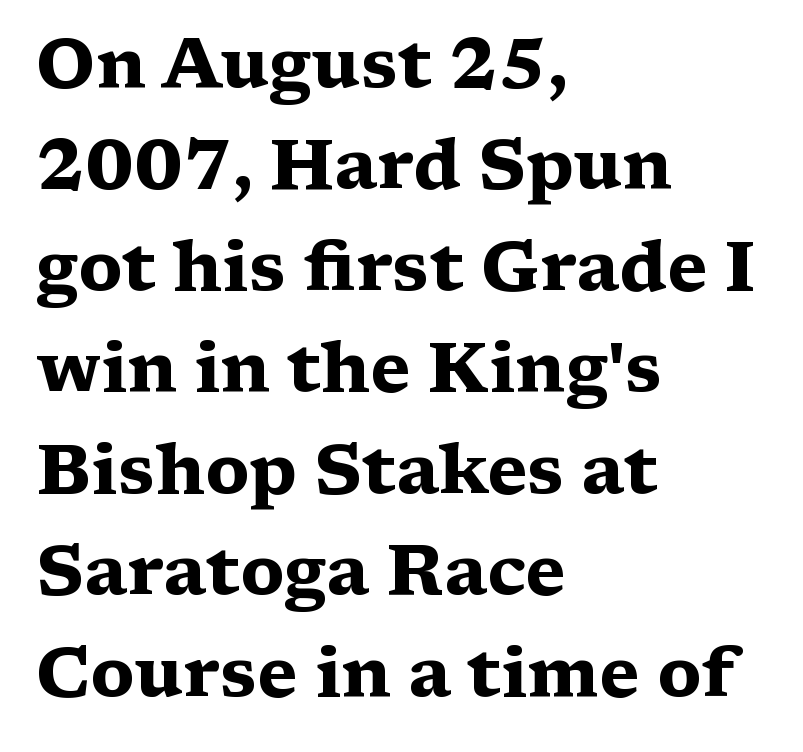
{"serif": "yes", "italic": "no", "bold": "yes", "weight": "heavy", "width": "wide", "stroke_contrast": "medium", "x_height": "medium", "monospaced": "no", "underline": "no", "align": "left", "line_spacing": "normal", "line_spacing_ratio": 1.45, "letter_spacing": "normal", "letter_spacing_em": 0.0, "glyph_px": 70}
